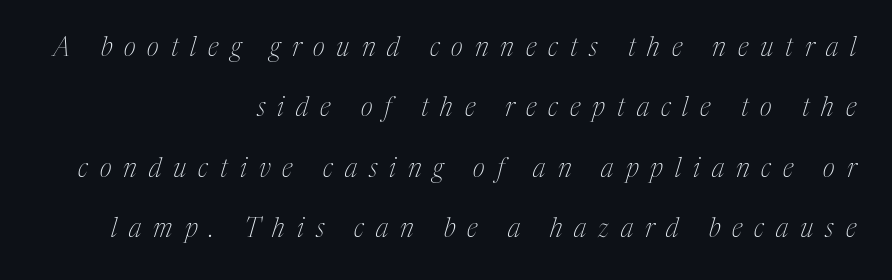
{"italic": "yes", "lean": "right", "slant_degrees": 17, "bold": "no", "underline": "no", "align": "right", "line_spacing": "loose", "line_spacing_ratio": 2.32, "letter_spacing": "wide", "letter_spacing_em": 0.46, "glyph_px": 26}
